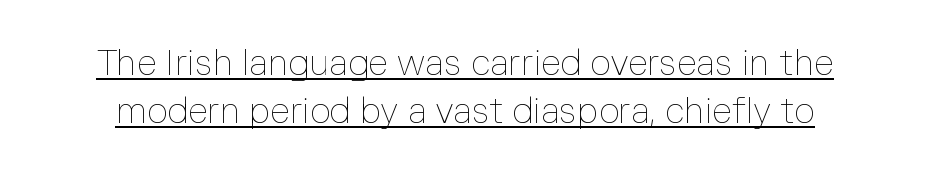
{"italic": "no", "bold": "no", "weight": "thin", "width": "normal", "stroke_contrast": "low", "x_height": "medium", "monospaced": "no", "underline": "yes", "line_spacing": "normal", "line_spacing_ratio": 1.33, "letter_spacing": "normal", "letter_spacing_em": 0.0, "glyph_px": 36}
